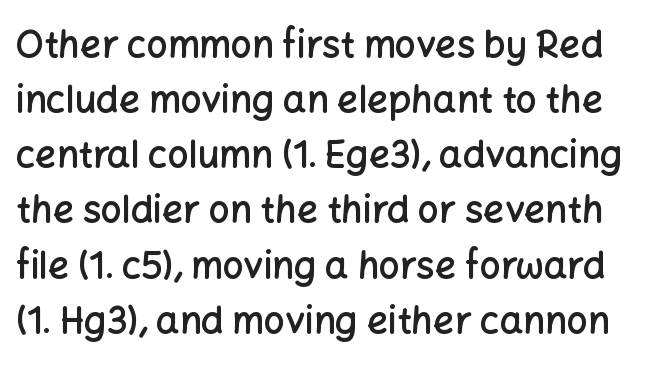
The image shows 37 px semibold sans-serif type, upright; set normal line spacing (1.49x), normal letter spacing, not underlined; low stroke contrast and a medium x-height.
